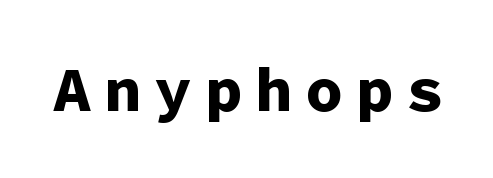
The image shows 63 px bold sans-serif type, upright, monospaced; set unusually wide letter spacing (+0.2 em), not underlined; low stroke contrast and a medium x-height.
